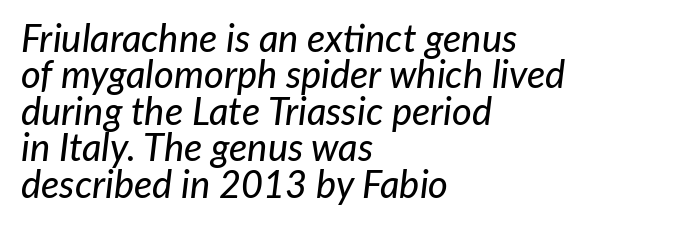
This sample is left-justified, so line endings fall wherever the words run out. Honestly, there is no underline to notice here at all. Tightly led — the rows are bunched. The rendering uses natural spacing where letterforms have individual widths.
